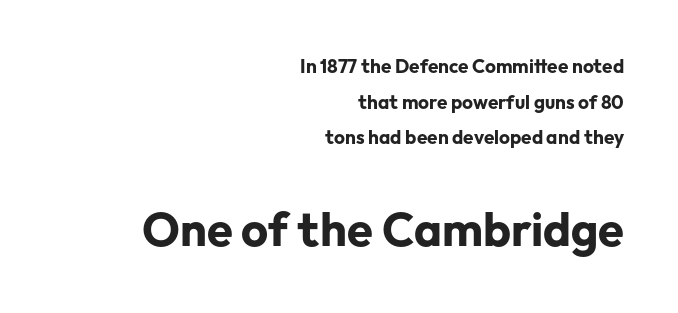
Q: Is the text bold? A: Yes.
Q: Is the text italic (slanted)? A: No, it is upright.
Q: Is the typeface a serif or a sans-serif typeface? A: Sans-serif.
Q: Is the text underlined? A: No.
Q: How is the paragraph aligned? A: Right-aligned.
Q: Is the spacing between letters normal or unusually wide? A: Normal.
Q: Which block of text is set in a larger size, the first (top) or the second (bottom)? A: The second (bottom) one.
Q: Width (condensed, normal, or wide)? A: Normal.
Q: Stroke contrast? A: Low.
Q: x-height? A: Medium.
Q: Monospaced? A: No.
